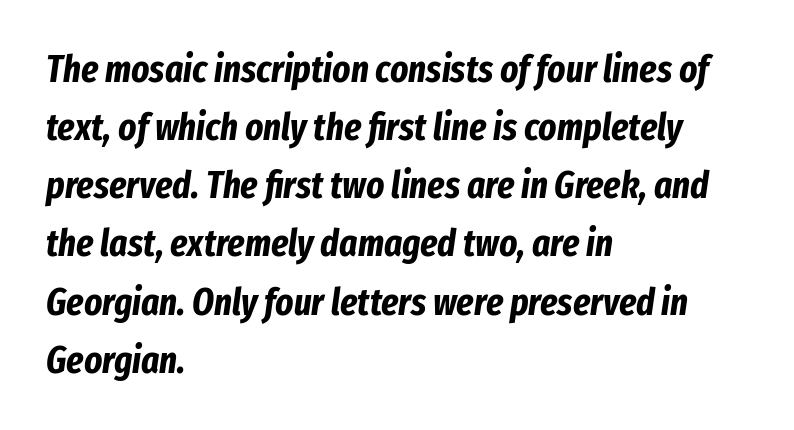
{"italic": "yes", "lean": "right", "slant_degrees": 8, "bold": "yes", "weight": "bold", "width": "condensed", "stroke_contrast": "low", "x_height": "medium", "monospaced": "no", "underline": "no", "align": "left", "line_spacing": "normal", "line_spacing_ratio": 1.53, "letter_spacing": "normal", "letter_spacing_em": 0.0, "glyph_px": 38}
